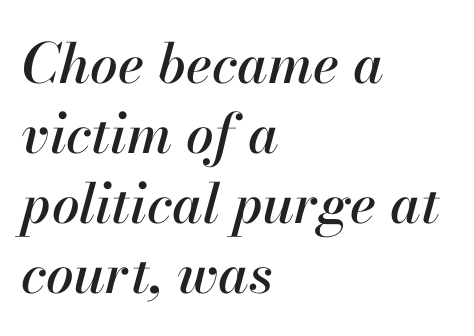
The image shows 55 px text type, italic (leaning right); set left-aligned, normal line spacing (1.27x), normal letter spacing, not underlined; high stroke contrast and a small x-height.
